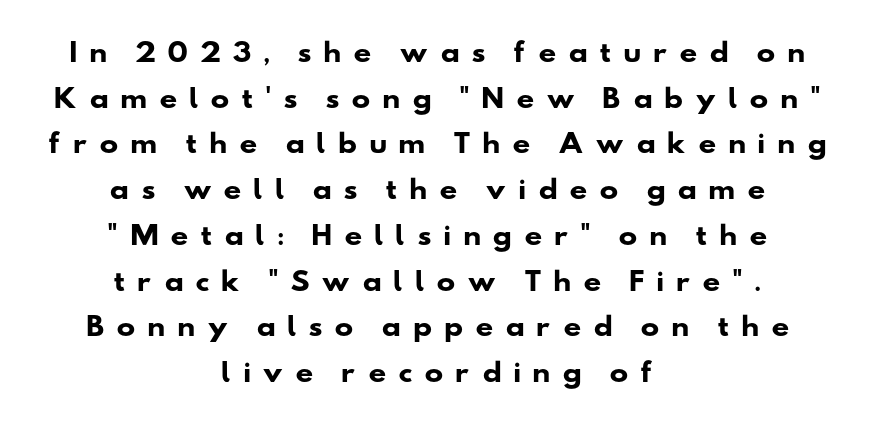
{"bold": "yes", "underline": "no", "align": "center", "line_spacing_ratio": 1.83, "letter_spacing": "wide", "letter_spacing_em": 0.45, "glyph_px": 25}
